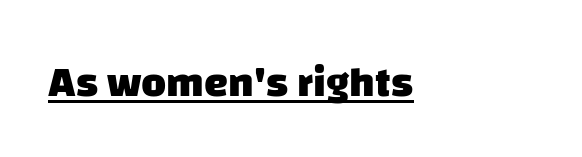
Q: Is the text bold? A: Yes.
Q: Is the typeface a serif or a sans-serif typeface? A: Sans-serif.
Q: Is the text underlined? A: Yes.
Q: Is the spacing between letters normal or unusually wide? A: Normal.
Q: Width (condensed, normal, or wide)? A: Normal.
Q: Stroke contrast? A: Low.
Q: x-height? A: Large.
Q: Monospaced? A: No.
